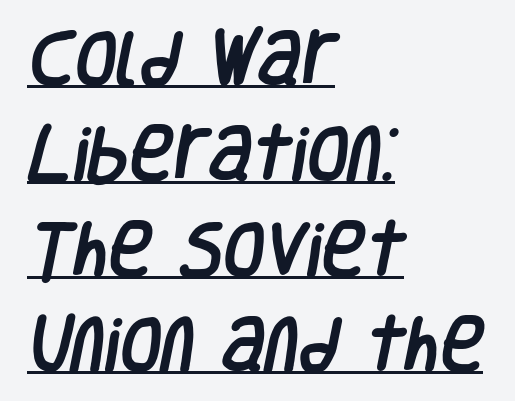
{"serif": "no", "width": "condensed", "stroke_contrast": "low", "x_height": "large", "monospaced": "no", "underline": "yes", "align": "left", "line_spacing": "normal", "line_spacing_ratio": 1.59, "letter_spacing": "normal", "letter_spacing_em": 0.0, "glyph_px": 60}
